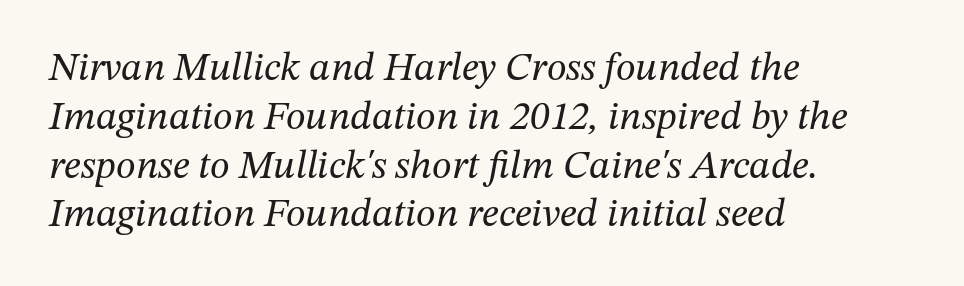
The image shows 40 px regular-weight serif type, italic (leaning right); set left-aligned, line spacing 1.22x, normal letter spacing, not underlined; medium stroke contrast and a medium x-height.
